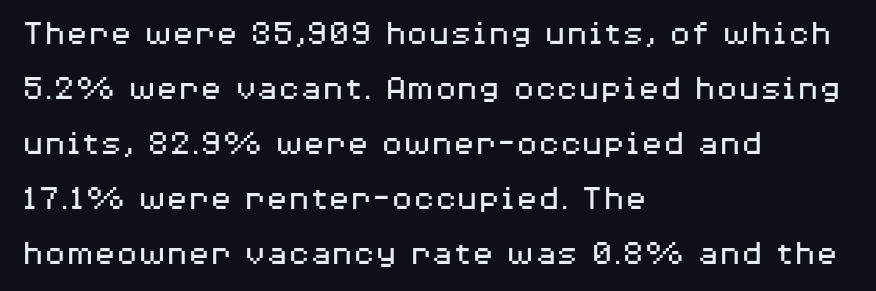
Q: Is the text bold? A: No.
Q: Is the text italic (slanted)? A: No, it is upright.
Q: Is the typeface a serif or a sans-serif typeface? A: Sans-serif.
Q: Is the text underlined? A: No.
Q: How is the paragraph aligned? A: Left-aligned.
Q: Is the spacing between letters normal or unusually wide? A: Normal.
Q: Is the spacing between lines tight, normal or loose? A: Normal.
Q: Width (condensed, normal, or wide)? A: Wide.
Q: Stroke contrast? A: Medium.
Q: x-height? A: Medium.
Q: Monospaced? A: No.
